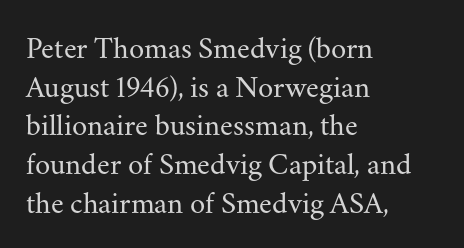
Q: Is the text bold? A: No.
Q: Is the text italic (slanted)? A: No, it is upright.
Q: Is the typeface a serif or a sans-serif typeface? A: Serif.
Q: Is the text underlined? A: No.
Q: How is the paragraph aligned? A: Left-aligned.
Q: Is the spacing between letters normal or unusually wide? A: Normal.
Q: Is the spacing between lines tight, normal or loose? A: Normal.
Q: Width (condensed, normal, or wide)? A: Normal.
Q: Stroke contrast? A: Medium.
Q: x-height? A: Small.
Q: Monospaced? A: No.
